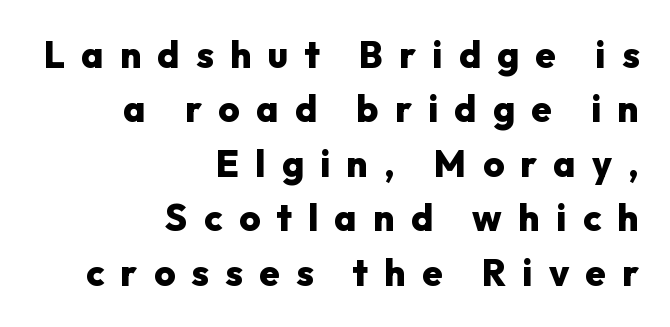
The image shows 37 px heavy sans-serif type, upright; set right-aligned, normal line spacing (1.47x), unusually wide letter spacing (+0.44 em), not underlined; low stroke contrast and a medium x-height.
